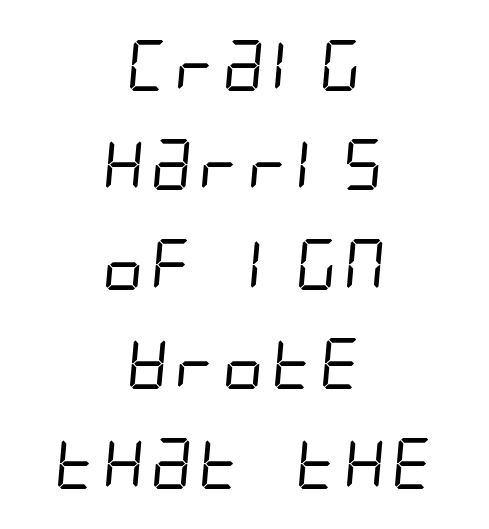
Q: Is the text bold? A: No.
Q: Is the typeface a serif or a sans-serif typeface? A: Sans-serif.
Q: Is the text underlined? A: No.
Q: How is the paragraph aligned? A: Centered.
Q: Is the spacing between letters normal or unusually wide? A: Normal.
Q: Is the spacing between lines tight, normal or loose? A: Loose.
Q: Width (condensed, normal, or wide)? A: Condensed.
Q: Stroke contrast? A: Low.
Q: x-height? A: Large.
